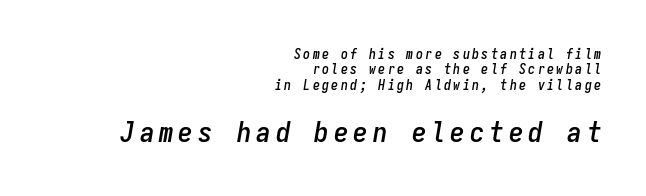
Slant detected: the letters are inclined. One-word summary of the alignment: right. Vertical spacing — tight. This sample has the even, mechanical cadence of fixed-width lettering. The designer gave the closing block more size than the opening block. Rule under the text: the space is simply empty.
